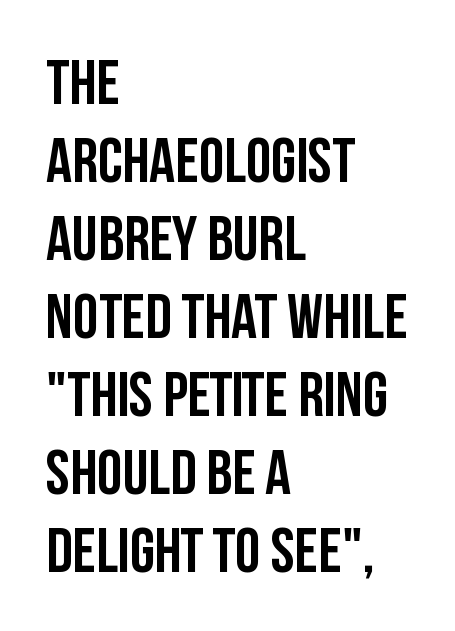
Does the type have serifs? No, each stem ends abruptly. The lines are quadded left. Is the letter spacing exaggerated? No — it looks like the ordinary default. The area under the type is left untouched. You could not count columns in this text — the font is proportionally spaced.
